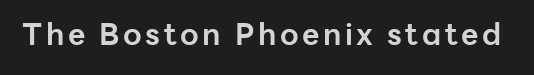
Q: Is the text bold? A: Yes.
Q: Is the text italic (slanted)? A: No, it is upright.
Q: Is the typeface a serif or a sans-serif typeface? A: Sans-serif.
Q: Is the text underlined? A: No.
Q: Width (condensed, normal, or wide)? A: Normal.
Q: Stroke contrast? A: Low.
Q: x-height? A: Medium.
Q: Monospaced? A: No.
